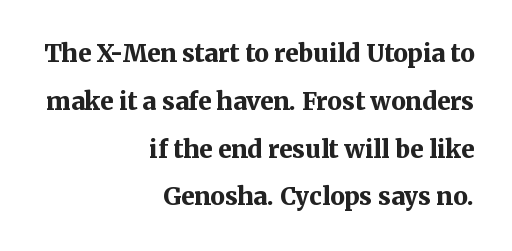
{"italic": "no", "bold": "yes", "underline": "no", "align": "right", "line_spacing": "loose", "line_spacing_ratio": 1.99, "letter_spacing": "normal", "letter_spacing_em": 0.0, "glyph_px": 24}
